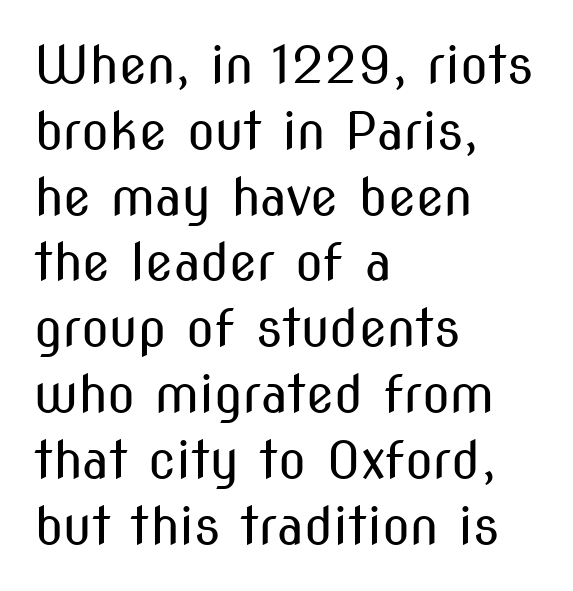
{"serif": "no", "italic": "no", "bold": "no", "weight": "regular", "width": "condensed", "stroke_contrast": "medium", "x_height": "medium", "monospaced": "no", "underline": "no", "align": "left", "line_spacing": "normal", "line_spacing_ratio": 1.29, "letter_spacing": "normal", "letter_spacing_em": 0.0, "glyph_px": 51}
